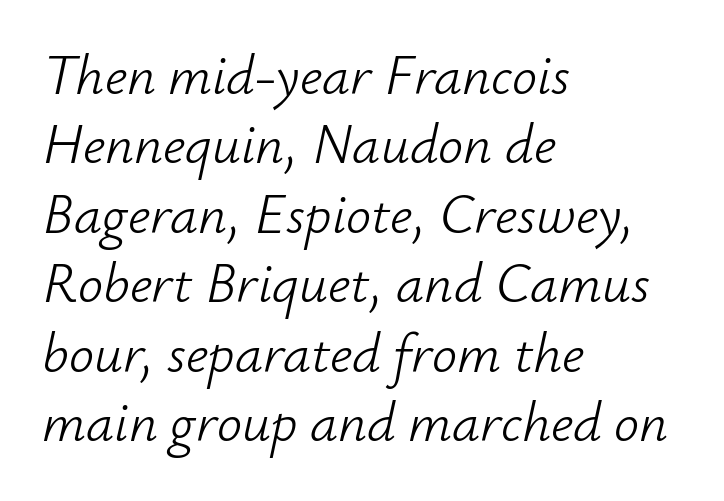
{"italic": "yes", "lean": "right", "slant_degrees": 12, "bold": "no", "weight": "light", "width": "normal", "stroke_contrast": "low", "x_height": "small", "monospaced": "no", "underline": "no", "align": "left", "line_spacing_ratio": 1.24, "letter_spacing": "normal", "letter_spacing_em": 0.0, "glyph_px": 56}
